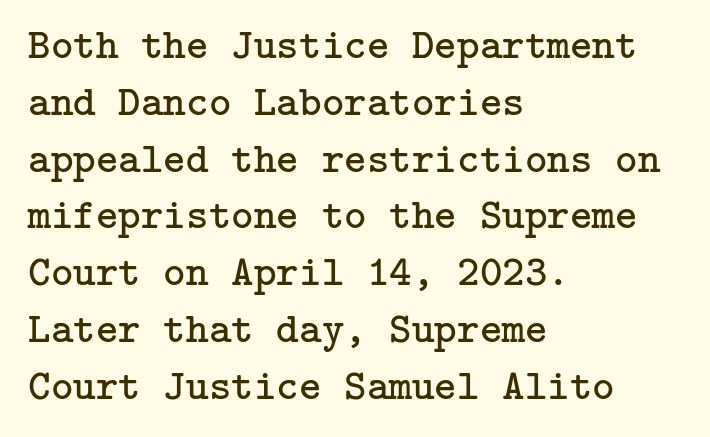
Q: Is the text bold? A: No.
Q: Is the text italic (slanted)? A: No, it is upright.
Q: Is the typeface a serif or a sans-serif typeface? A: Serif.
Q: Is the text underlined? A: No.
Q: How is the paragraph aligned? A: Left-aligned.
Q: Is the spacing between letters normal or unusually wide? A: Normal.
Q: Is the spacing between lines tight, normal or loose? A: Normal.
Q: Width (condensed, normal, or wide)? A: Normal.
Q: Stroke contrast? A: Low.
Q: x-height? A: Medium.
